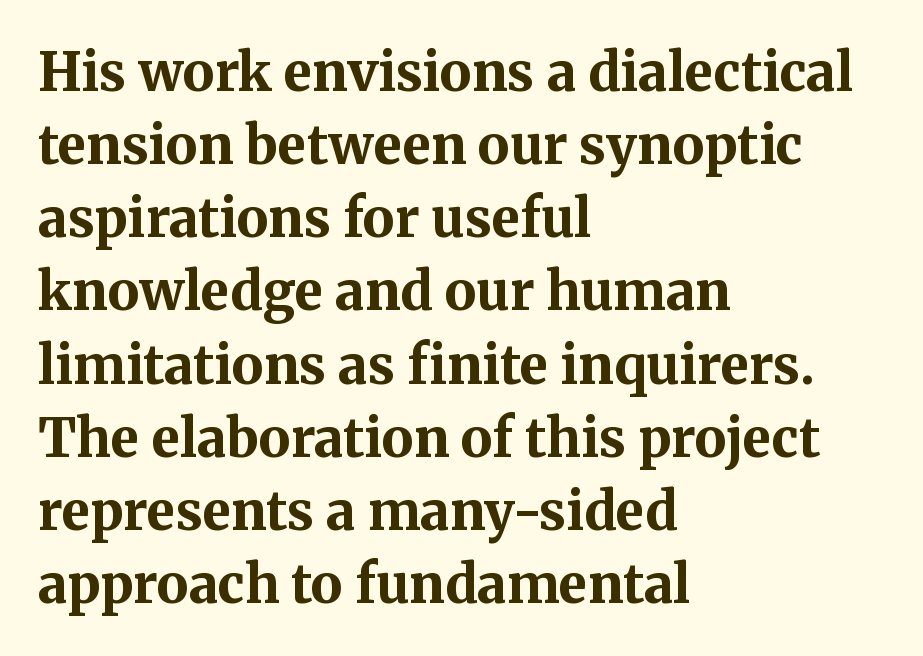
Q: Is the text bold? A: Yes.
Q: Is the text italic (slanted)? A: No, it is upright.
Q: Is the typeface a serif or a sans-serif typeface? A: Serif.
Q: Is the text underlined? A: No.
Q: How is the paragraph aligned? A: Left-aligned.
Q: Is the spacing between letters normal or unusually wide? A: Normal.
Q: Is the spacing between lines tight, normal or loose? A: Normal.
Q: Width (condensed, normal, or wide)? A: Normal.
Q: Stroke contrast? A: Medium.
Q: x-height? A: Medium.
Q: Monospaced? A: No.
